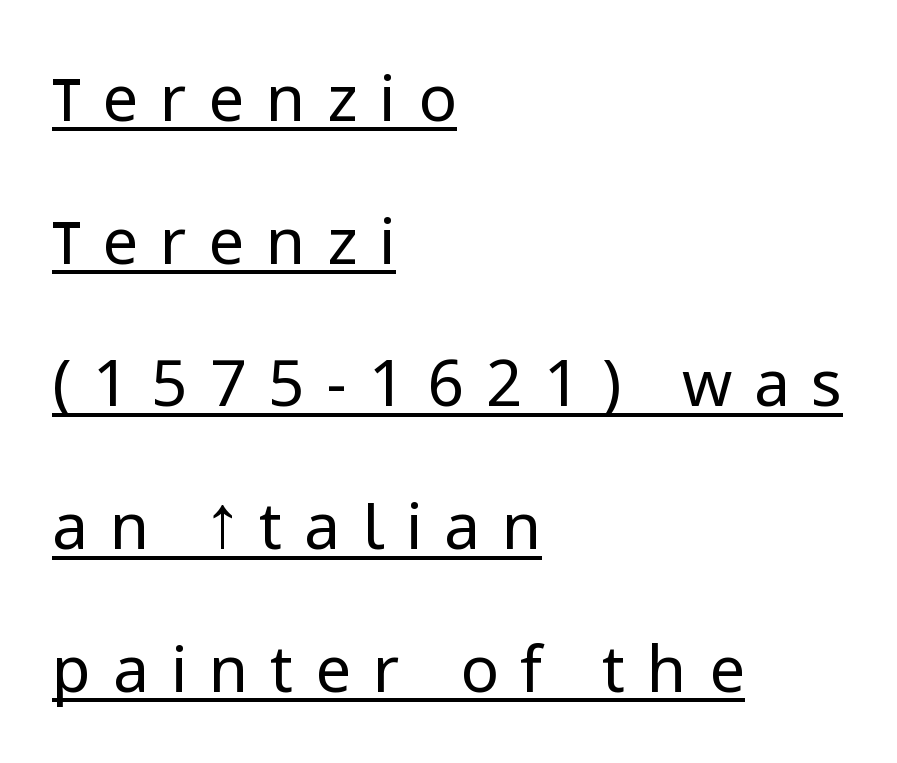
Q: Is the text bold? A: No.
Q: Is the text italic (slanted)? A: No, it is upright.
Q: Is the typeface a serif or a sans-serif typeface? A: Sans-serif.
Q: Is the text underlined? A: Yes.
Q: How is the paragraph aligned? A: Left-aligned.
Q: Is the spacing between letters normal or unusually wide? A: Unusually wide.
Q: Is the spacing between lines tight, normal or loose? A: Loose.
Q: Width (condensed, normal, or wide)? A: Normal.
Q: Stroke contrast? A: Low.
Q: x-height? A: Medium.
Q: Monospaced? A: No.
